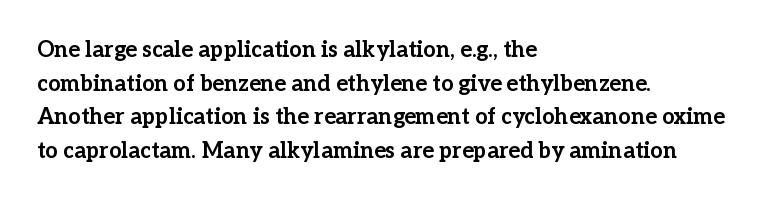
The image shows 22 px bold type, upright; set left-aligned, normal line spacing (1.53x), normal letter spacing, not underlined.
